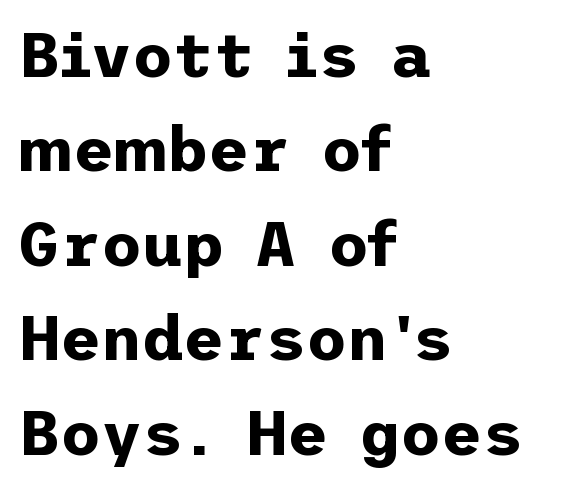
The image shows 63 px bold sans-serif type, upright; set left-aligned, normal line spacing (1.5x), normal letter spacing, not underlined; low stroke contrast and a medium x-height.
